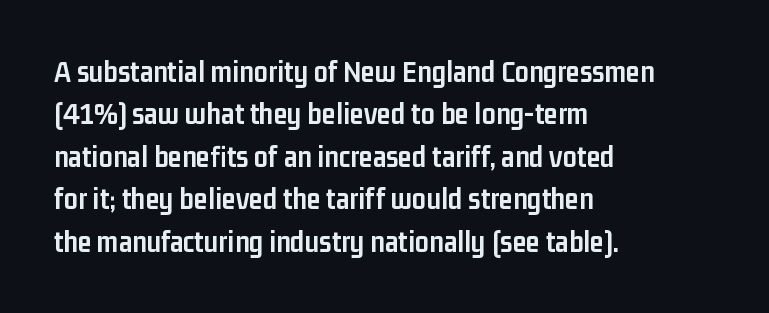
The image shows 31 px semibold, condensed sans-serif type, upright; set left-aligned, normal line spacing (1.37x), normal letter spacing, not underlined; low stroke contrast and a medium x-height.
